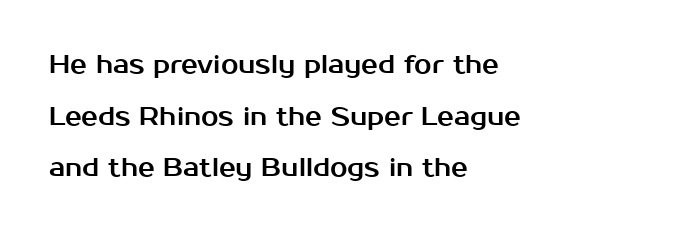
Q: Is the text italic (slanted)? A: No, it is upright.
Q: Is the text underlined? A: No.
Q: How is the paragraph aligned? A: Left-aligned.
Q: Is the spacing between letters normal or unusually wide? A: Normal.
Q: Is the spacing between lines tight, normal or loose? A: Loose.
